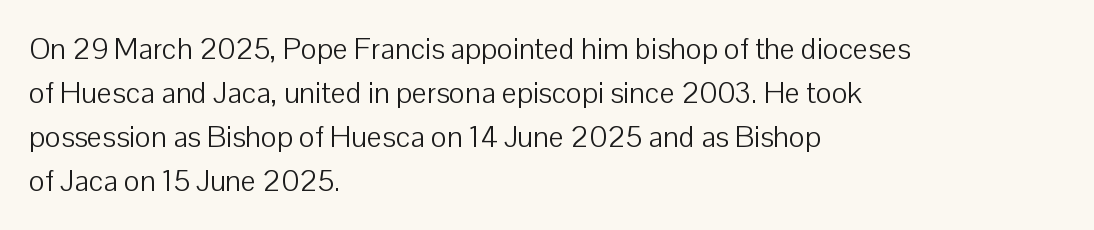
{"serif": "no", "italic": "no", "bold": "no", "weight": "light", "width": "normal", "stroke_contrast": "low", "x_height": "medium", "monospaced": "no", "underline": "no", "align": "left", "line_spacing": "normal", "line_spacing_ratio": 1.47, "letter_spacing": "normal", "letter_spacing_em": 0.0, "glyph_px": 30}
